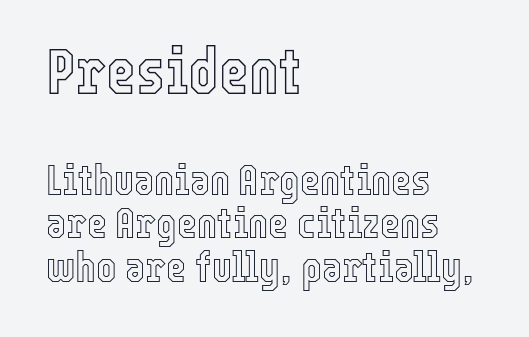
Leftover space on each line is placed entirely after the last word. Is there any slant? The stems are plumb. The face used here is proportionally spaced, like ordinary book or web type. Note: larger setting up top, smaller setting below.
